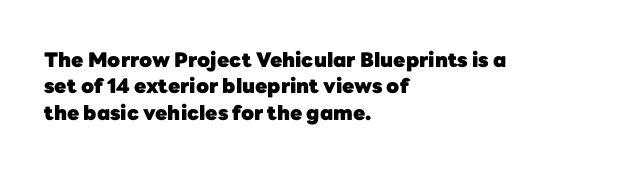
No extra tracking has been applied to these lines. The font is running at its bold setting. Students, observe: this is what conventionally led text looks like. Ascenders rise straight up at ninety degrees.
